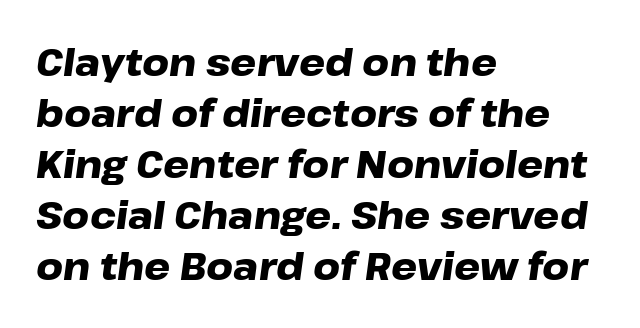
The image shows 37 px heavy, wide type, italic (leaning right); set left-aligned, normal line spacing (1.38x), normal letter spacing, not underlined; low stroke contrast and a medium x-height.
